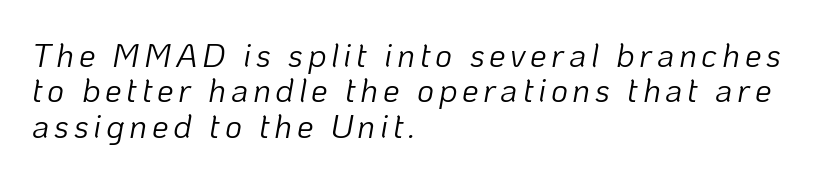
Q: Is the text bold? A: No.
Q: Is the text italic (slanted)? A: Yes, it leans right by about 10 degrees.
Q: Is the text underlined? A: No.
Q: How is the paragraph aligned? A: Left-aligned.
Q: Is the spacing between lines tight, normal or loose? A: Tight.
Q: Width (condensed, normal, or wide)? A: Normal.
Q: Stroke contrast? A: Low.
Q: x-height? A: Medium.
Q: Monospaced? A: No.
